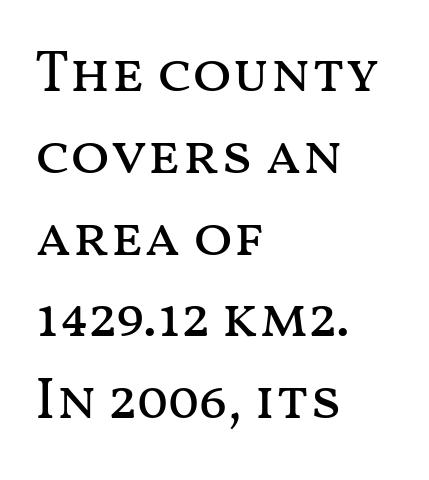
Unlike italic type, these characters show no tilt at all. Type without underlining. These lines are rendered in a variable-pitch font. Short and long lines alike share a common starting point at left. The letterforms sit shoulder to shoulder at normal distance.
